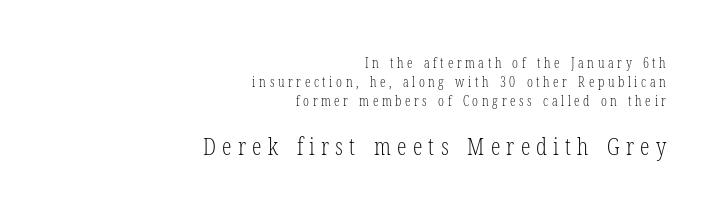
This rendering uses right alignment, leaving the left contour irregular. Larger block? The one below; the one above is distinctly smaller. This rendering widens character spacing well past its baseline value. The space directly below the letters is spotless. These lines were composed using upright roman letters.
